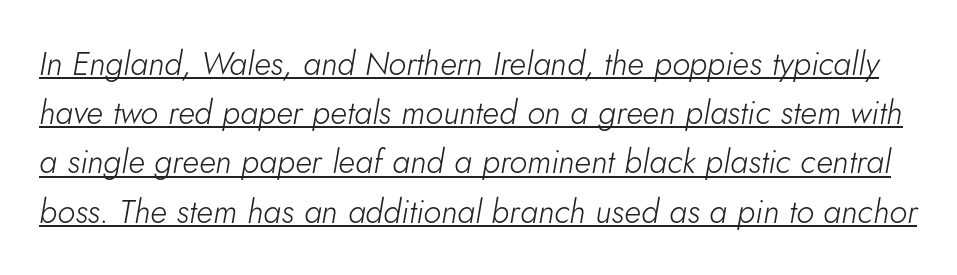
Q: Is the text bold? A: No.
Q: Is the text italic (slanted)? A: Yes, it leans right by about 5 degrees.
Q: Is the text underlined? A: Yes.
Q: Is the spacing between letters normal or unusually wide? A: Normal.
Q: Is the spacing between lines tight, normal or loose? A: Normal.
Q: Width (condensed, normal, or wide)? A: Normal.
Q: Stroke contrast? A: Low.
Q: x-height? A: Small.
Q: Monospaced? A: No.
